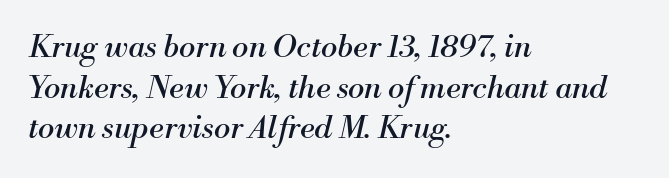
Q: Is the text bold? A: No.
Q: Is the text italic (slanted)? A: Yes, it leans right by about 13 degrees.
Q: Is the typeface a serif or a sans-serif typeface? A: Serif.
Q: Is the text underlined? A: No.
Q: How is the paragraph aligned? A: Left-aligned.
Q: Is the spacing between letters normal or unusually wide? A: Normal.
Q: Is the spacing between lines tight, normal or loose? A: Normal.
Q: Width (condensed, normal, or wide)? A: Normal.
Q: Stroke contrast? A: Medium.
Q: x-height? A: Small.
Q: Monospaced? A: No.
